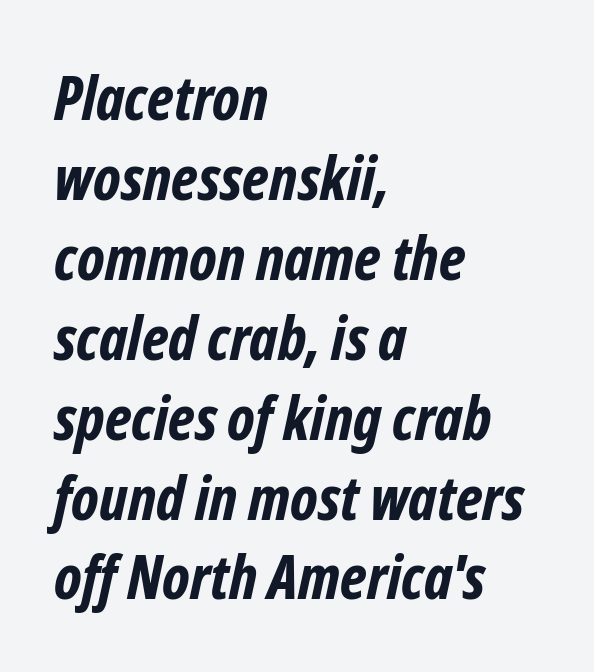
The image shows 61 px bold, condensed sans-serif type; set left-aligned, normal line spacing (1.31x), normal letter spacing, not underlined; low stroke contrast and a medium x-height.
